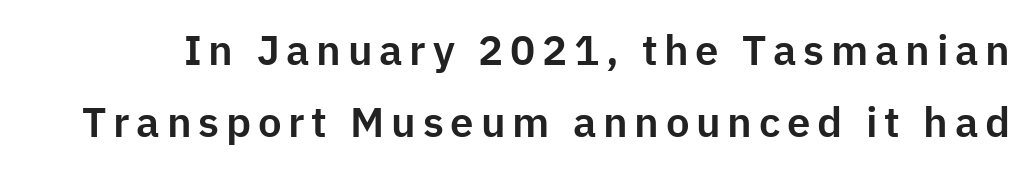
The image shows 42 px sans-serif type, upright; set line spacing 1.71x, not underlined; low stroke contrast and a medium x-height.
